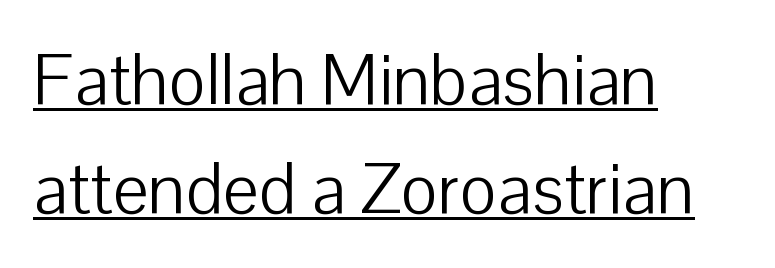
Typeset ragged right — the left edge is the straight one. Typographically, this falls in the sans-serif category. In terms of letterspacing, this is plain default setting. Compared with a typical body face, this is equally light or lighter still.
